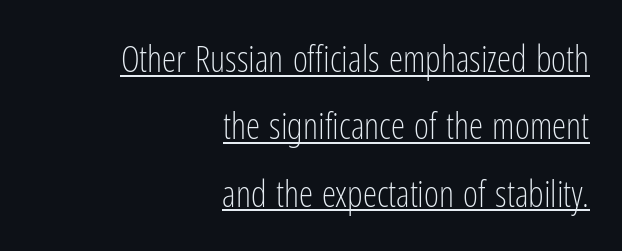
Spacing between characters is what you'd get straight out of the box. Casual observation: everything's shoved over to the right. This is roman type, the default non-slanted kind. Observe the absence of serifs on each vertical stroke in this sample. Each letter keeps its own natural width here, so spacing adapts to shape. The rendering uses the underline text-decoration.
